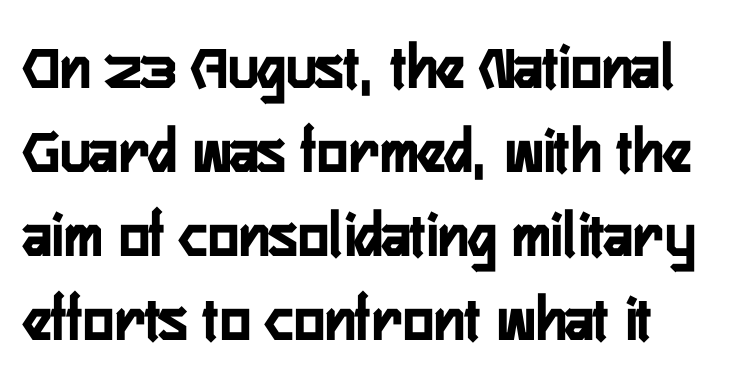
Q: Is the text italic (slanted)? A: No, it is upright.
Q: Is the typeface a serif or a sans-serif typeface? A: Sans-serif.
Q: Is the text underlined? A: No.
Q: How is the paragraph aligned? A: Left-aligned.
Q: Is the spacing between letters normal or unusually wide? A: Normal.
Q: Is the spacing between lines tight, normal or loose? A: Normal.
Q: Width (condensed, normal, or wide)? A: Condensed.
Q: Stroke contrast? A: Low.
Q: x-height? A: Medium.
Q: Monospaced? A: No.
